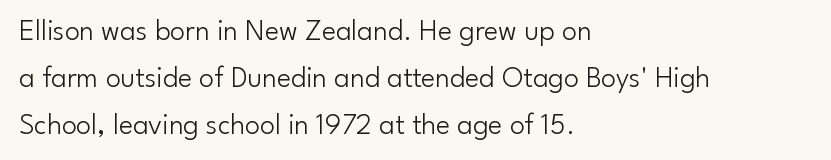
{"serif": "no", "italic": "no", "bold": "no", "weight": "light", "width": "normal", "stroke_contrast": "low", "x_height": "small", "monospaced": "no", "underline": "no", "align": "left", "line_spacing": "normal", "line_spacing_ratio": 1.56, "letter_spacing": "normal", "letter_spacing_em": 0.0, "glyph_px": 30}
